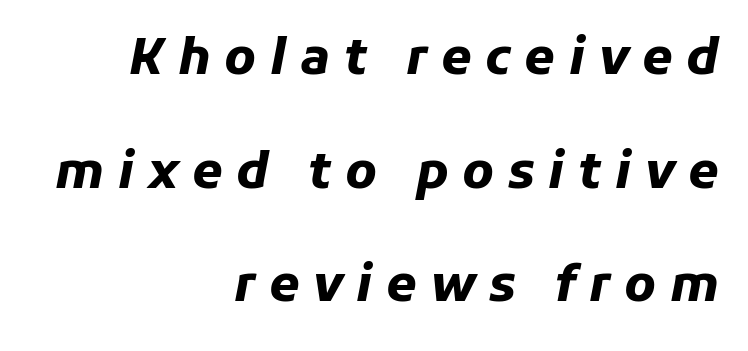
{"italic": "yes", "lean": "right", "slant_degrees": 11, "bold": "yes", "weight": "heavy", "width": "normal", "stroke_contrast": "low", "x_height": "medium", "monospaced": "no", "underline": "no", "align": "right", "line_spacing": "loose", "line_spacing_ratio": 2.32, "letter_spacing": "wide", "letter_spacing_em": 0.28, "glyph_px": 49}
